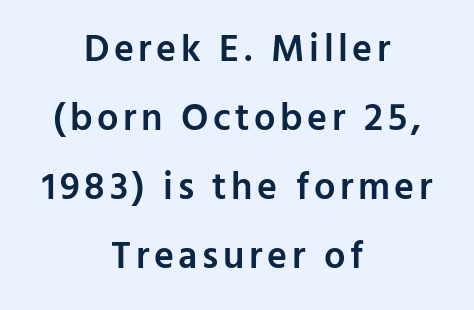
Its strokes are somewhat broadened, the hallmark of semibold type. Looks like regular typesetting: each glyph gets only the width it needs. The setting favours the middle, as headings and verse often do. Decoration check: the copy has no underline. Quick note: not italic, upright. This sample uses a sans-serif face.
